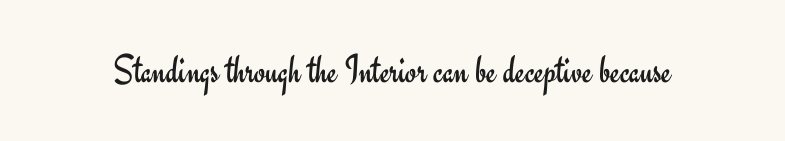
Nobody drew a line under any word here. Proportional: the letters do not fall into vertical columns. The line texture is even and compact thanks to regular tracking. A typesetter would label this face a sans.
